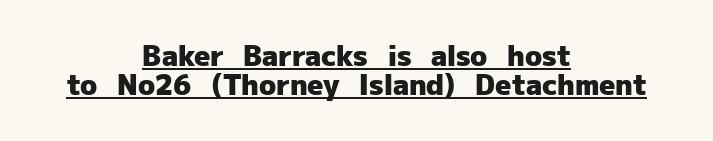
The rendered words wear a rule along their underside. Typographically, this falls in the sans-serif category. The letters are bold, with thick, heavy strokes. Nobody touched the tracking dial on this one. Each letter keeps its own natural width here, so spacing adapts to shape. Successive baselines arrive quickly, one right under another.
